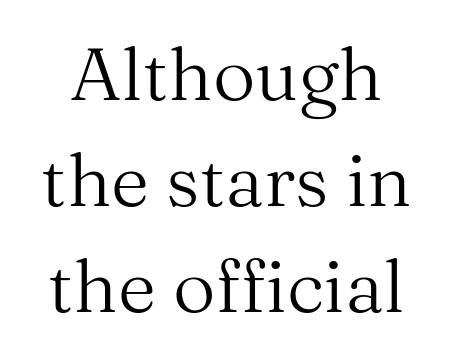
{"serif": "yes", "italic": "no", "bold": "no", "weight": "regular", "width": "normal", "stroke_contrast": "medium", "x_height": "medium", "monospaced": "no", "underline": "no", "line_spacing": "normal", "line_spacing_ratio": 1.43, "letter_spacing": "normal", "letter_spacing_em": 0.0, "glyph_px": 74}
